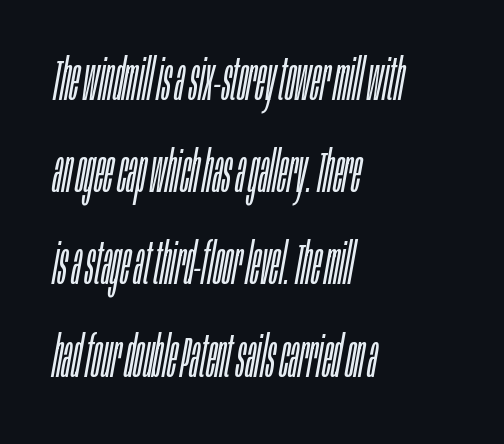
{"italic": "yes", "lean": "right", "slant_degrees": 10, "bold": "no", "weight": "light", "width": "condensed", "stroke_contrast": "low", "x_height": "large", "monospaced": "no", "underline": "no", "align": "left", "line_spacing": "normal", "line_spacing_ratio": 1.59, "letter_spacing": "normal", "letter_spacing_em": 0.0, "glyph_px": 58}
